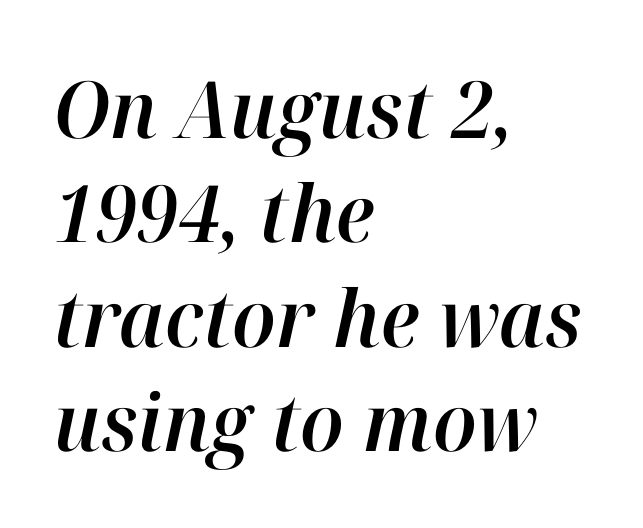
{"italic": "yes", "lean": "right", "slant_degrees": 12, "width": "normal", "stroke_contrast": "high", "x_height": "medium", "monospaced": "no", "underline": "no", "align": "left", "line_spacing": "normal", "line_spacing_ratio": 1.32, "letter_spacing": "normal", "letter_spacing_em": 0.0, "glyph_px": 79}
